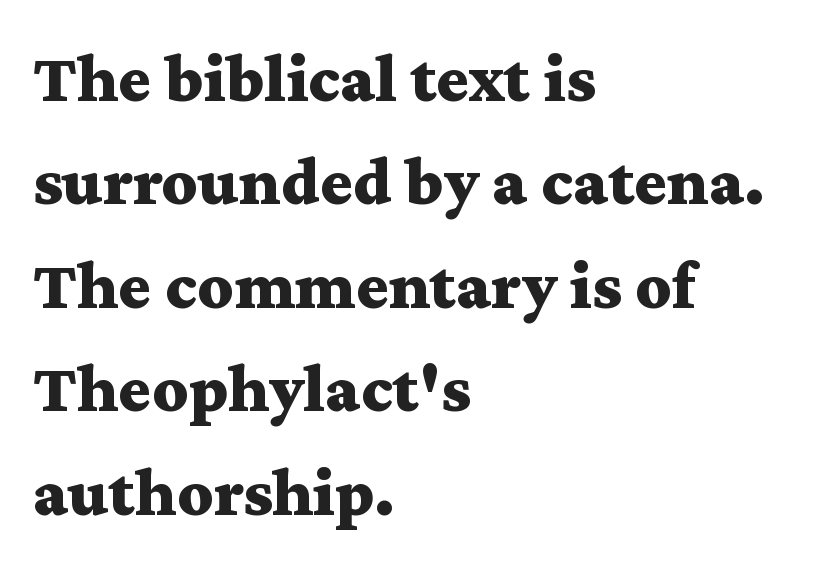
The image shows 69 px bold, wide serif type, upright; set left-aligned, normal line spacing (1.5x), normal letter spacing, not underlined; medium stroke contrast and a medium x-height.
